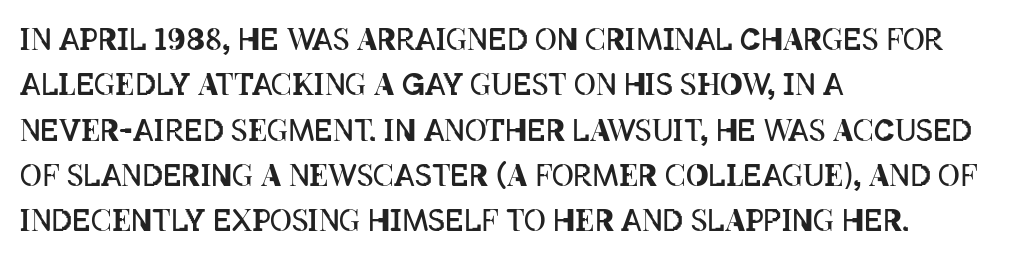
{"italic": "no", "bold": "no", "weight": "regular", "width": "condensed", "stroke_contrast": "low", "x_height": "large", "monospaced": "no", "underline": "no", "align": "left", "line_spacing": "normal", "line_spacing_ratio": 1.51, "letter_spacing": "normal", "letter_spacing_em": 0.0, "glyph_px": 30}
